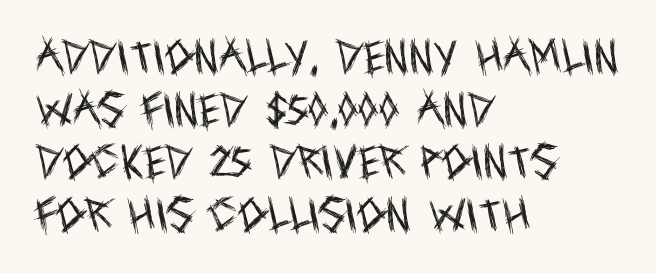
The image shows 37 px regular-weight, condensed sans-serif type, upright; set left-aligned, normal line spacing (1.42x), normal letter spacing, not underlined; a large x-height.
